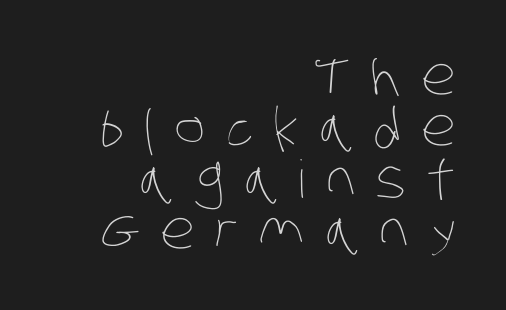
Each word looks stretched out because of the extra space between its letters. The face used here is proportionally spaced, like ordinary book or web type. Vertical stems look standard width or narrower in stroke. Honestly, the rows look squashed on top of each other.
